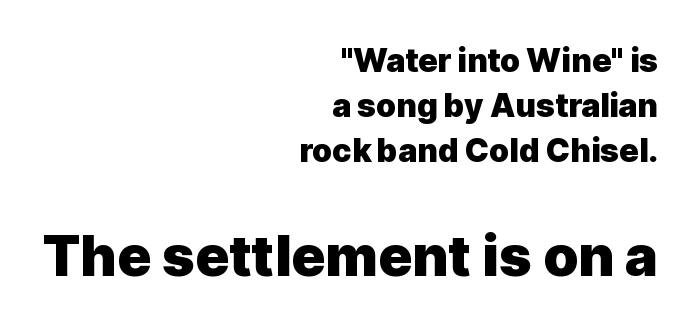
Q: Is the text bold? A: Yes.
Q: Is the text italic (slanted)? A: No, it is upright.
Q: Is the typeface a serif or a sans-serif typeface? A: Sans-serif.
Q: Is the text underlined? A: No.
Q: How is the paragraph aligned? A: Right-aligned.
Q: Is the spacing between letters normal or unusually wide? A: Normal.
Q: Is the spacing between lines tight, normal or loose? A: Normal.
Q: Which block of text is set in a larger size, the first (top) or the second (bottom)? A: The second (bottom) one.
Q: Width (condensed, normal, or wide)? A: Normal.
Q: x-height? A: Medium.
Q: Monospaced? A: No.
